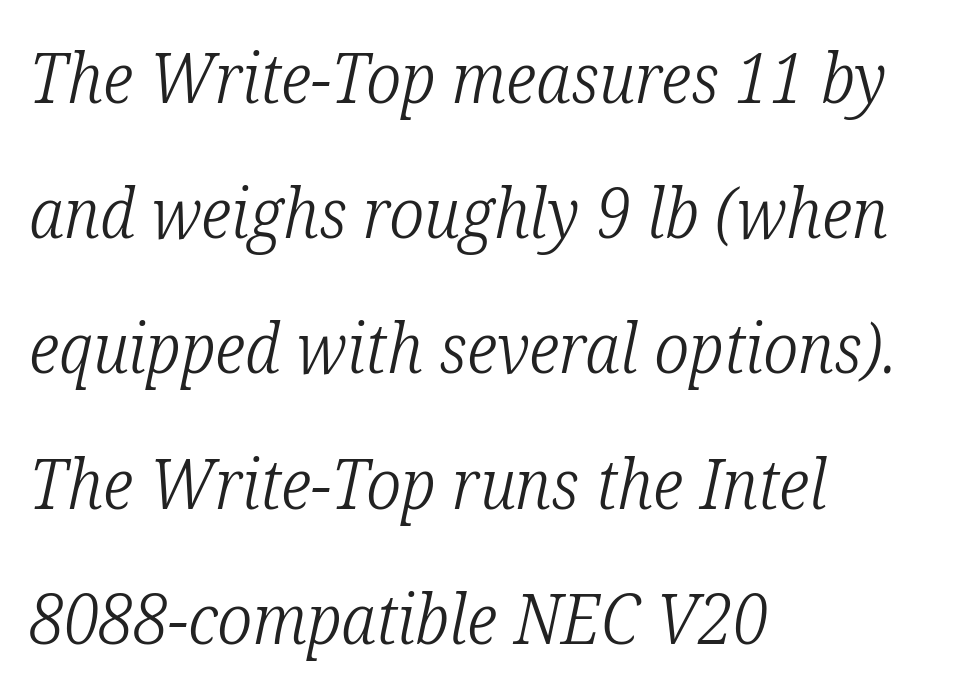
The image shows 69 px light, condensed serif type, italic (leaning right); set left-aligned, loose line spacing (1.96x), normal letter spacing, not underlined; low stroke contrast and a medium x-height.
